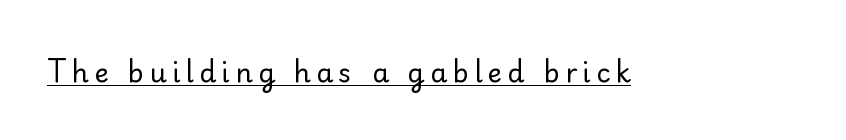
The image shows 27 px text type, upright; set unusually wide letter spacing (+0.2 em), underlined.
